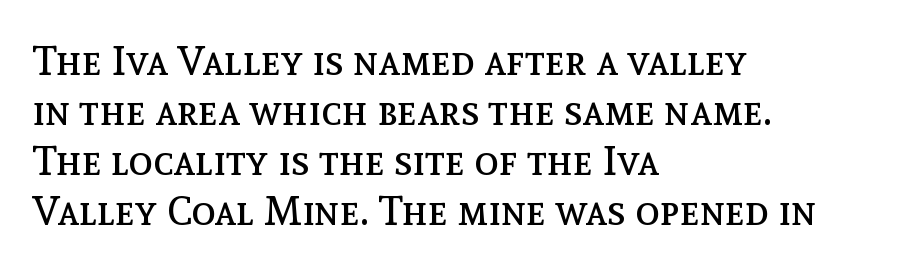
The image shows 41 px regular-weight type, upright; set left-aligned, line spacing 1.22x, normal letter spacing, not underlined; a medium x-height.
